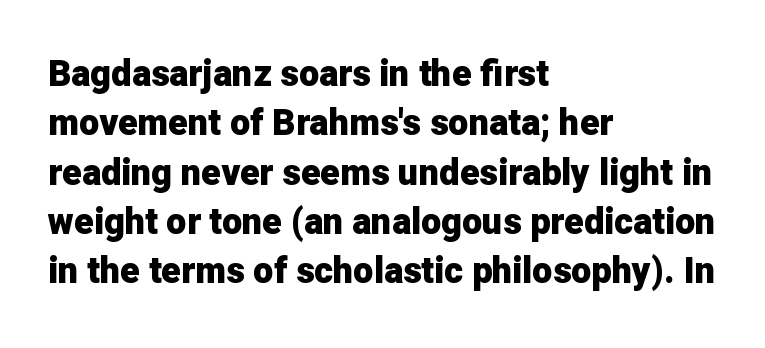
{"serif": "no", "italic": "no", "bold": "yes", "weight": "heavy", "width": "normal", "stroke_contrast": "low", "x_height": "medium", "monospaced": "no", "underline": "no", "align": "left", "line_spacing": "normal", "line_spacing_ratio": 1.37, "letter_spacing": "normal", "letter_spacing_em": 0.0, "glyph_px": 36}
